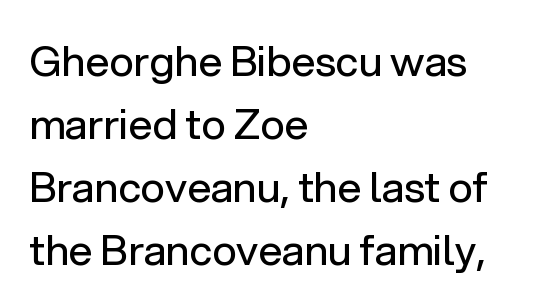
The letterforms sit at book weight or below. The paragraph shown leans on its left margin. Caption: standard tracking, unaltered. Upright lettering throughout. You can tell from the bare stems that sans-serif type was used. Lines of text with bare space underneath.
